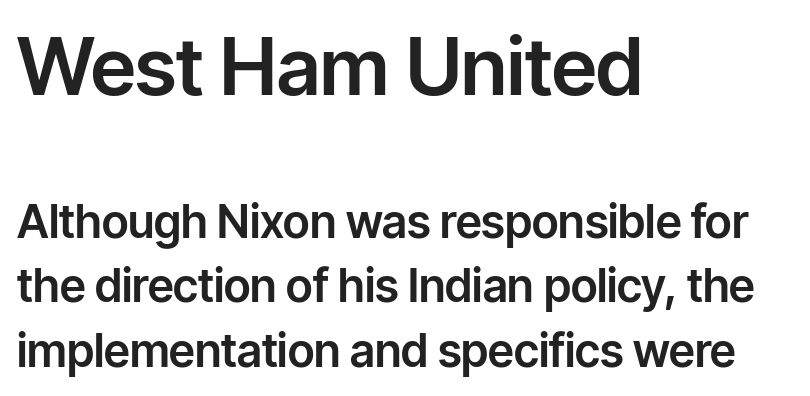
The image shows 80 px sans-serif type, upright; set left-aligned, normal line spacing (1.4x), normal letter spacing, not underlined; the first (top) block is 1.74x larger; low stroke contrast and a medium x-height.
